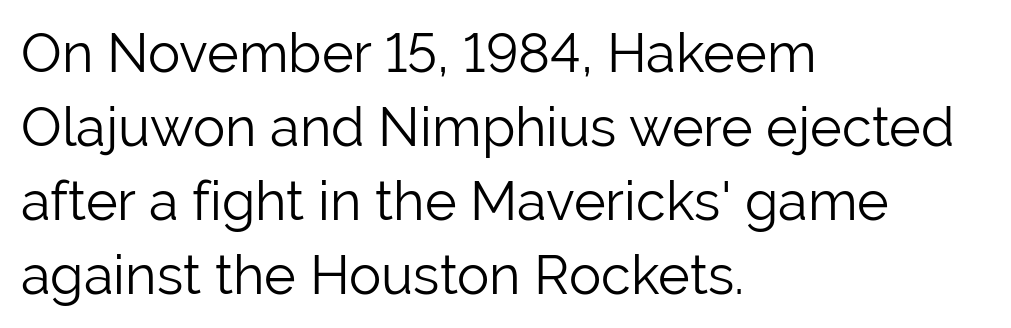
The image shows 54 px light sans-serif type, upright; set left-aligned, normal line spacing (1.37x), normal letter spacing, not underlined; low stroke contrast and a medium x-height.
